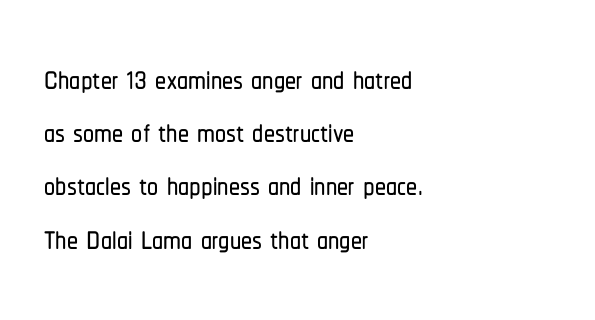
Q: Is the text italic (slanted)? A: No, it is upright.
Q: Is the typeface a serif or a sans-serif typeface? A: Sans-serif.
Q: Is the text underlined? A: No.
Q: How is the paragraph aligned? A: Left-aligned.
Q: Is the spacing between letters normal or unusually wide? A: Normal.
Q: Width (condensed, normal, or wide)? A: Condensed.
Q: Stroke contrast? A: Low.
Q: x-height? A: Medium.
Q: Monospaced? A: No.
